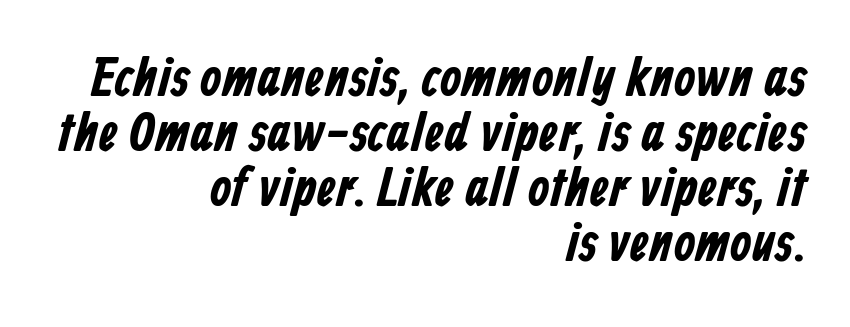
Descender tails drop into unmarked territory. Typeset ragged left — the right edge is the straight one. To sum up the face: it is a sans, with no serifs. Each letter keeps its own natural width here, so spacing adapts to shape. Baseline-to-baseline distance is barely more than the letter height.
